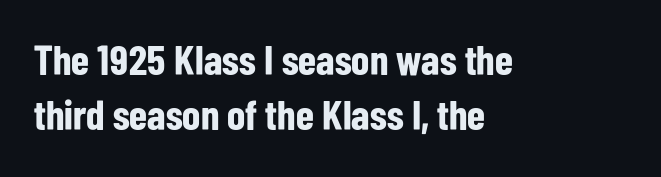
This block has exactly the height ordinary leading produces. There is no visible air inserted between adjacent glyphs. These lines are rendered in a variable-pitch font. A roman cut, with each character standing at attention. Line starts are locked; line ends wander. Underlining? Definitely not there.
